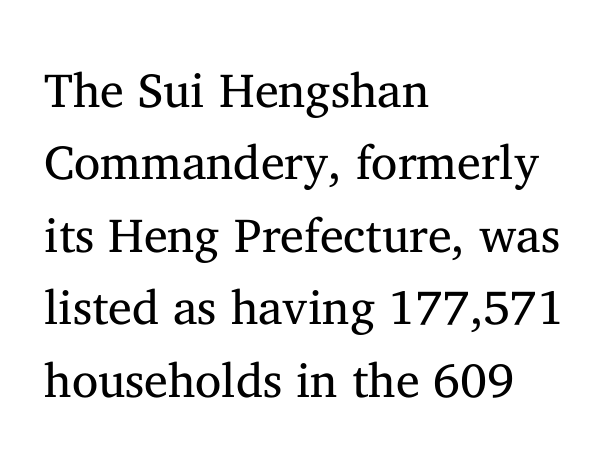
The image shows 48 px regular-weight serif type, upright; set left-aligned, normal line spacing (1.51x), normal letter spacing, not underlined; medium stroke contrast and a medium x-height.
